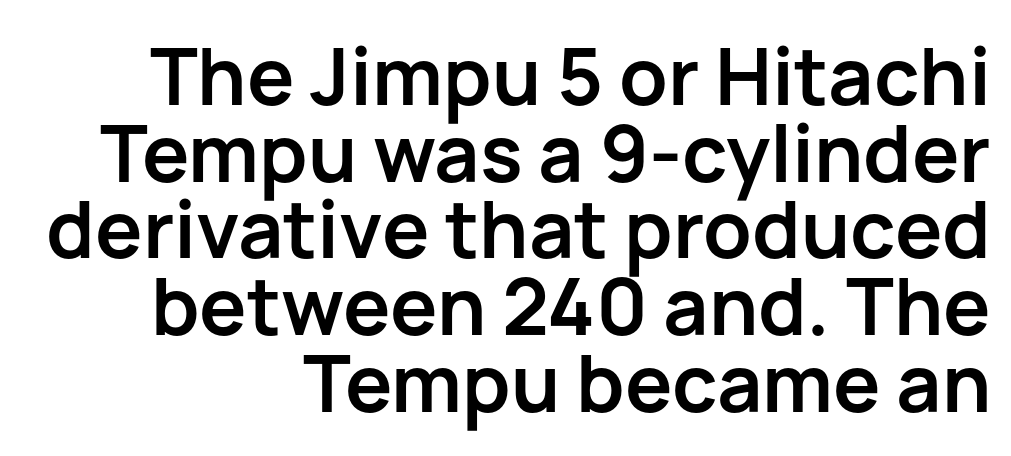
{"serif": "no", "italic": "no", "bold": "yes", "weight": "semibold", "width": "normal", "stroke_contrast": "low", "x_height": "medium", "monospaced": "no", "underline": "no", "align": "right", "line_spacing": "tight", "line_spacing_ratio": 0.97, "letter_spacing": "normal", "letter_spacing_em": 0.0, "glyph_px": 79}
